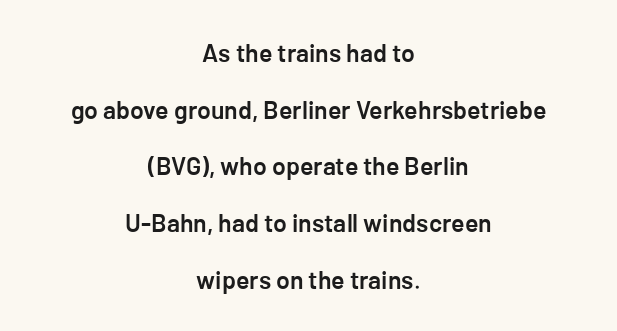
Q: Is the text bold? A: Semi-bold.
Q: Is the text italic (slanted)? A: No, it is upright.
Q: Is the text underlined? A: No.
Q: How is the paragraph aligned? A: Centered.
Q: Is the spacing between letters normal or unusually wide? A: Normal.
Q: Is the spacing between lines tight, normal or loose? A: Loose.
